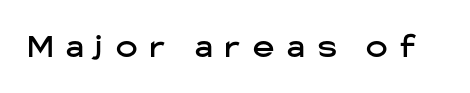
{"serif": "no", "italic": "no", "width": "normal", "stroke_contrast": "low", "x_height": "medium", "monospaced": "no", "underline": "no", "letter_spacing": "wide", "letter_spacing_em": 0.36, "glyph_px": 36}
